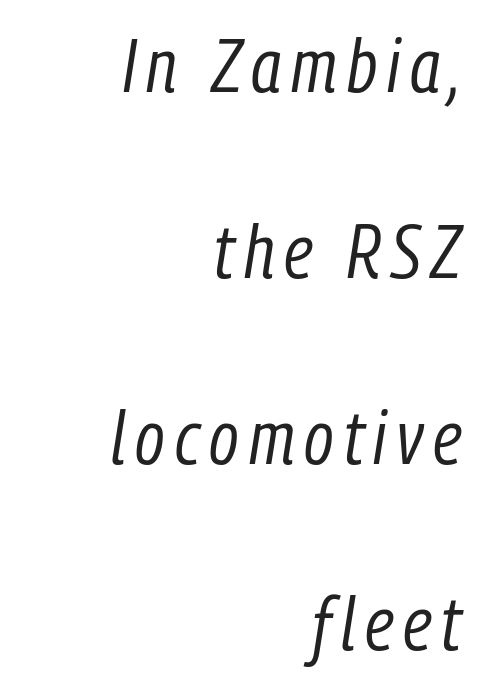
The image shows 75 px regular-weight, condensed type, italic (leaning right); set right-aligned, loose line spacing (2.48x), not underlined; low stroke contrast and a medium x-height.
